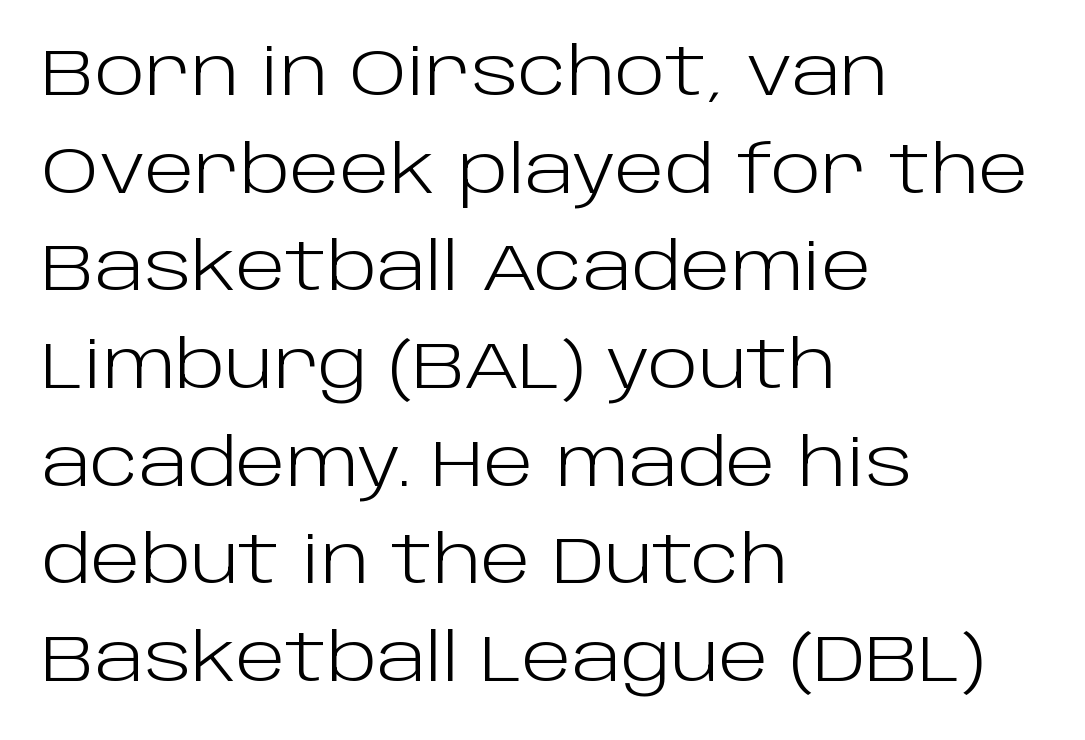
{"serif": "no", "italic": "no", "bold": "no", "weight": "light", "width": "normal", "stroke_contrast": "low", "x_height": "large", "monospaced": "no", "underline": "no", "align": "left", "line_spacing": "normal", "line_spacing_ratio": 1.48, "letter_spacing": "normal", "letter_spacing_em": 0.0, "glyph_px": 66}
